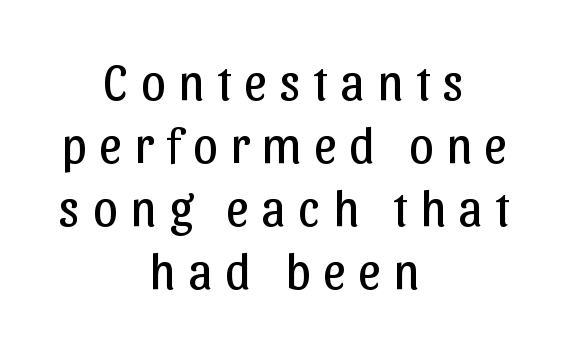
Do the characters align in a grid? No, the font is proportional. Style check: upright. Heaviness? Minimal to ordinary, like unemphasized prose. One glance says typical: line gaps are just what's usual. A typesetter would label this face a sans. Neither beginnings nor endings align; midpoints do.
